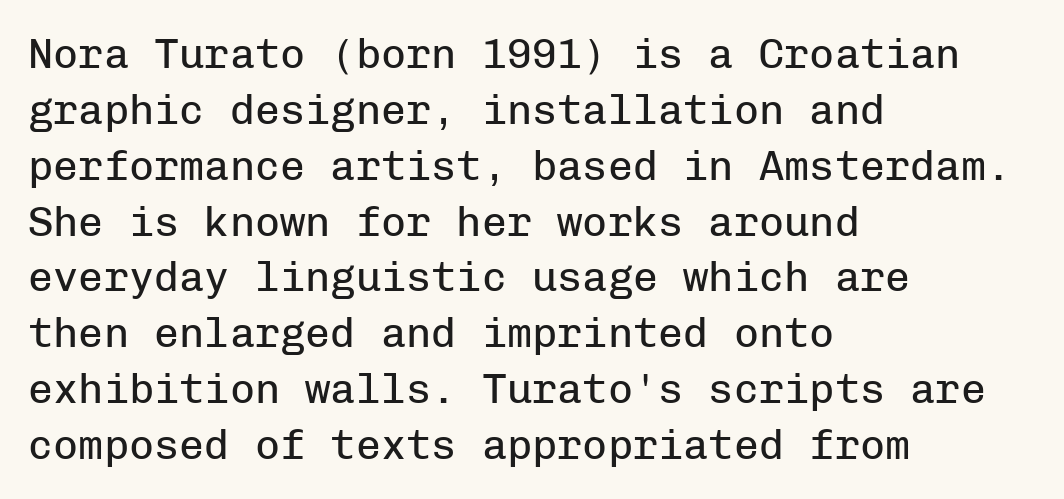
{"serif": "no", "italic": "no", "bold": "no", "weight": "regular", "width": "normal", "stroke_contrast": "low", "x_height": "medium", "monospaced": "yes", "underline": "no", "align": "left", "line_spacing": "normal", "line_spacing_ratio": 1.33, "letter_spacing": "normal", "letter_spacing_em": 0.0, "glyph_px": 42}
